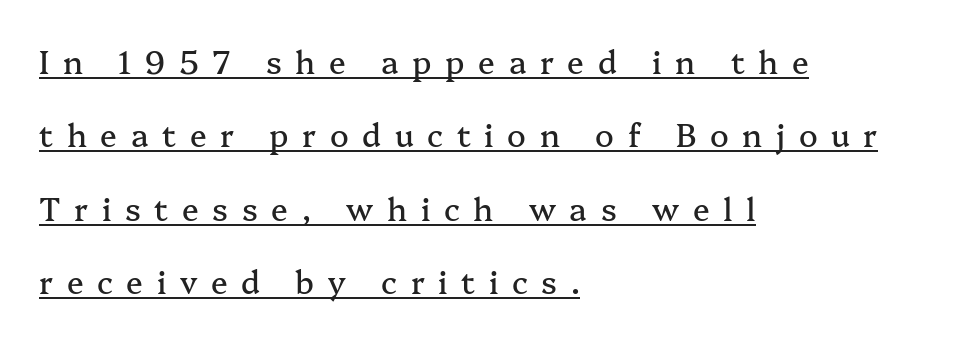
The image shows 31 px serif type, upright; set left-aligned, loose line spacing (2.37x), unusually wide letter spacing (+0.44 em), underlined; medium stroke contrast and a medium x-height.
